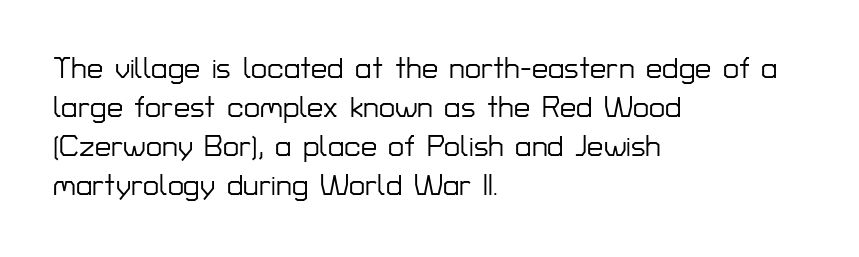
The image shows 29 px sans-serif type, upright; set left-aligned, normal line spacing (1.35x), normal letter spacing, not underlined; low stroke contrast and a medium x-height.
